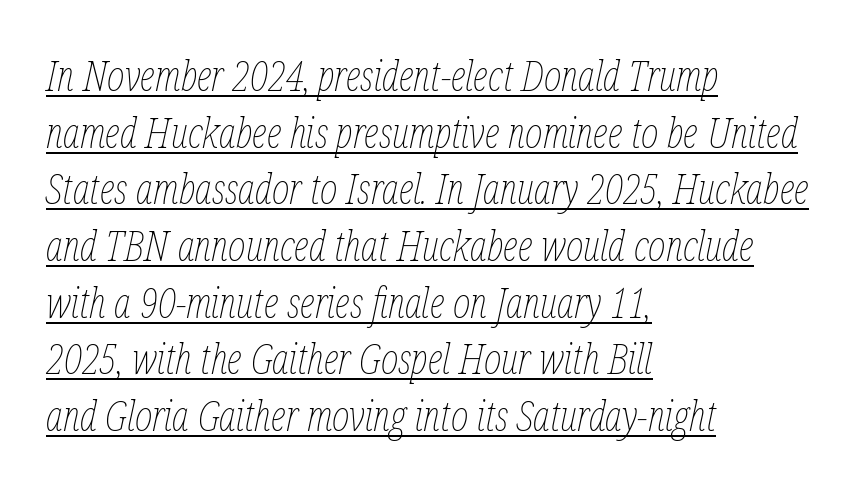
The rendering uses a moderate line-height, typical for paragraphs. Descenders here cross a horizontal rule under the line. This sample has the flowing, uneven cadence of proportional lettering. The lines in this sample share a left origin and differ only in where they stop. Ink coverage per letter is moderate at most. Between one letter and the next there's only the usual sliver of space.
